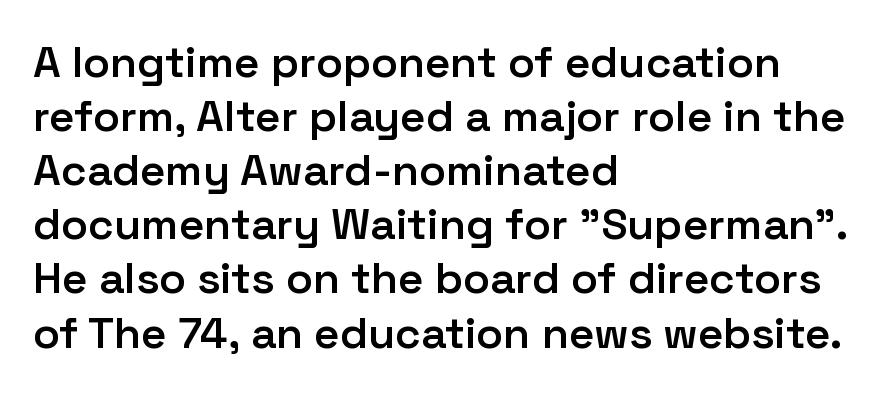
Q: Is the text bold? A: Semi-bold.
Q: Is the text italic (slanted)? A: No, it is upright.
Q: Is the typeface a serif or a sans-serif typeface? A: Sans-serif.
Q: Is the text underlined? A: No.
Q: How is the paragraph aligned? A: Left-aligned.
Q: Is the spacing between letters normal or unusually wide? A: Normal.
Q: Width (condensed, normal, or wide)? A: Normal.
Q: Stroke contrast? A: Low.
Q: x-height? A: Medium.
Q: Monospaced? A: No.
